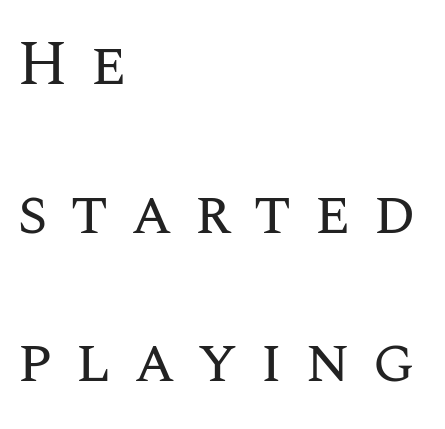
The axis of the letterforms is exactly vertical. The rendering anchors every line to the left-hand side. Is there much room between lines? Yes — plenty of vertical air separates them. The letterforms sit at book weight or below.
